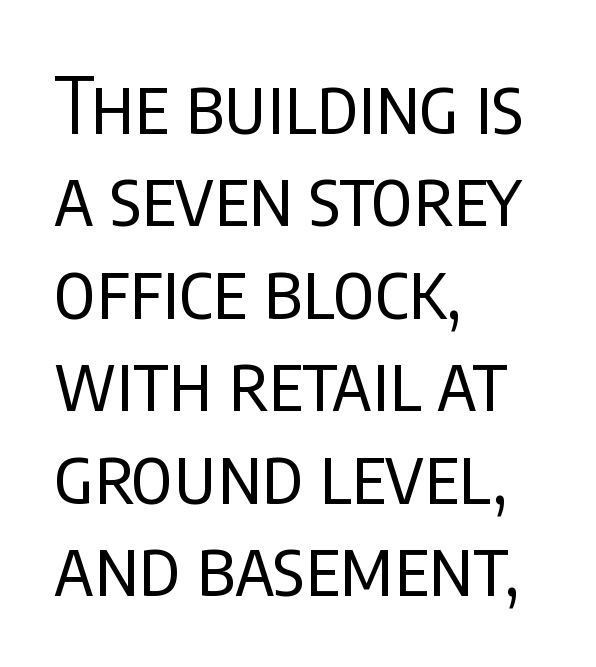
The image shows 77 px regular-weight, condensed sans-serif type, upright; set left-aligned, line spacing 1.2x, normal letter spacing, not underlined; low stroke contrast and a large x-height.
